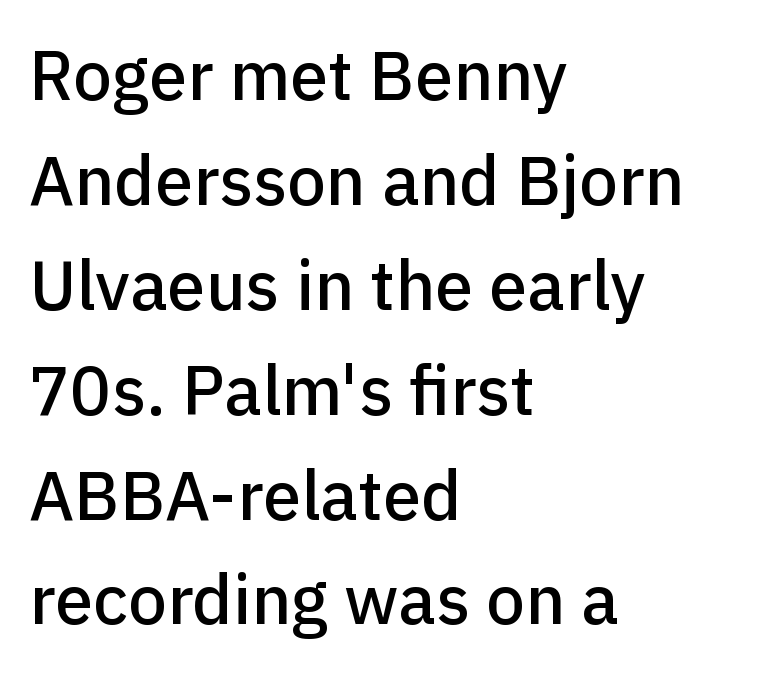
The image shows 69 px sans-serif type, upright; set left-aligned, normal line spacing (1.52x), normal letter spacing, not underlined; low stroke contrast and a medium x-height.
